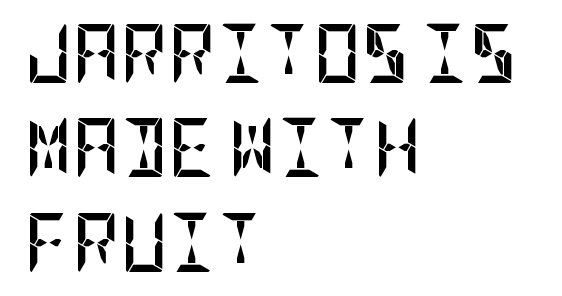
The image shows 59 px semibold, condensed sans-serif type, upright; set left-aligned, normal line spacing (1.6x), normal letter spacing, not underlined; low stroke contrast and a large x-height.
